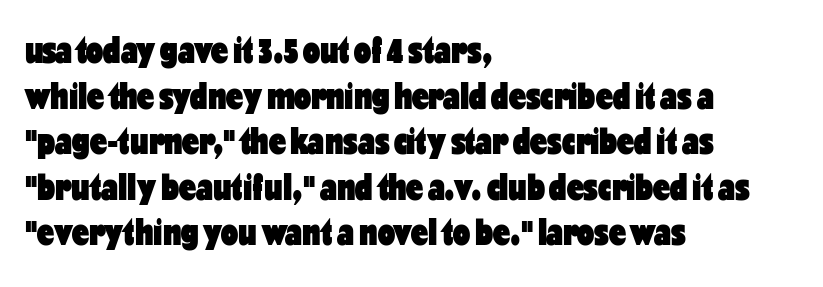
The image shows 38 px heavy, condensed sans-serif type, upright; set left-aligned, line spacing 1.2x, normal letter spacing, not underlined; low stroke contrast and a medium x-height.
